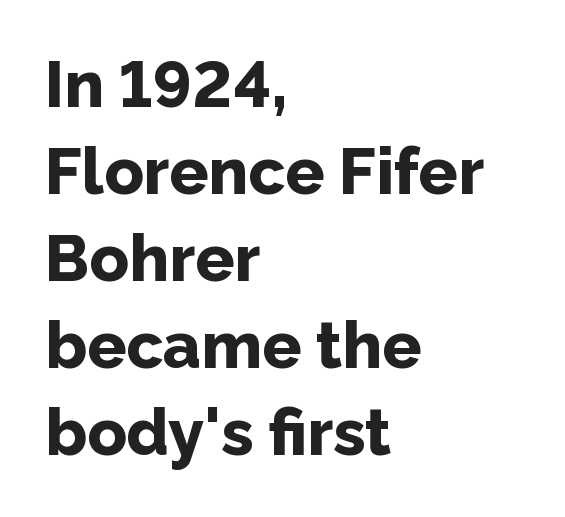
{"serif": "no", "italic": "no", "bold": "yes", "weight": "bold", "width": "normal", "stroke_contrast": "low", "x_height": "medium", "monospaced": "no", "underline": "no", "align": "left", "line_spacing": "normal", "line_spacing_ratio": 1.34, "letter_spacing": "normal", "letter_spacing_em": 0.0, "glyph_px": 65}
